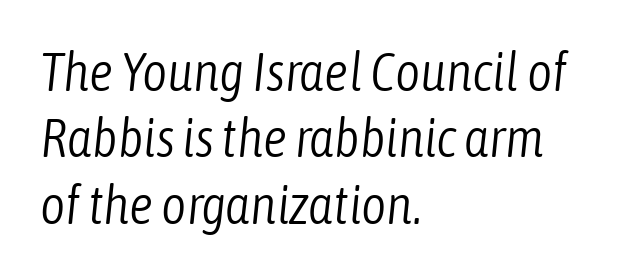
Characters follow at the spacing the type designer built in. The baseline area is clear. Summary of weight: not heavy and not bold. This rendering uses left alignment, leaving the right contour irregular. These lines are rendered in a variable-pitch font. Emphasis-style slanted type is in use.
